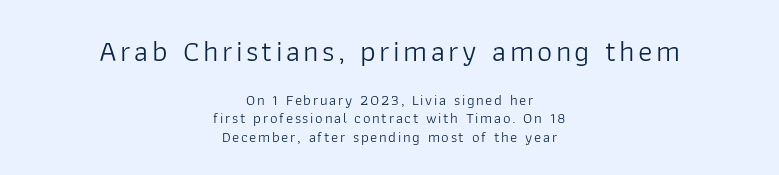
The image shows 30 px light sans-serif type, upright; set centered, line spacing 1.23x, not underlined; the first (top) block is 2.0x larger; low stroke contrast and a medium x-height.
